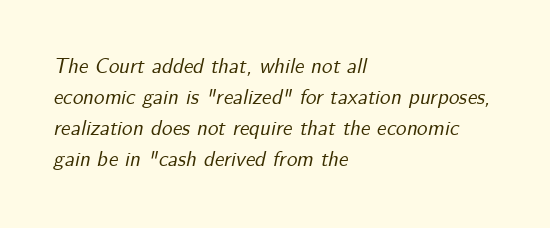
Q: Is the text italic (slanted)? A: Yes, it leans right by about 12 degrees.
Q: Is the text underlined? A: No.
Q: How is the paragraph aligned? A: Left-aligned.
Q: Is the spacing between letters normal or unusually wide? A: Normal.
Q: Is the spacing between lines tight, normal or loose? A: Normal.
